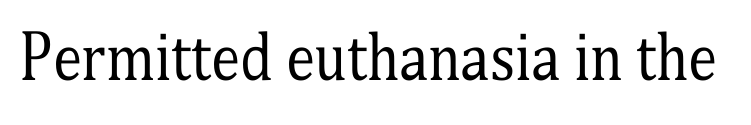
The face looks like a standard text weight, possibly lighter. Spacing verdict: proportional, widths tailored to each character. No extra tracking has been applied to these lines. Is this a sans? No — the strokes have serifs.
